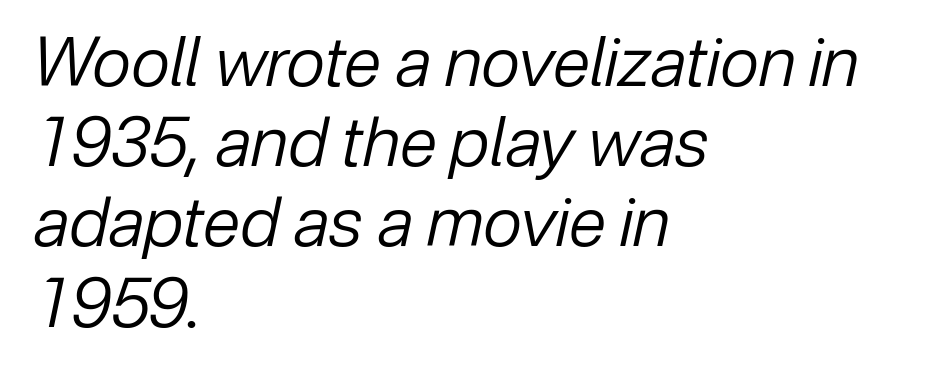
The image shows 68 px regular-weight type, italic (leaning right); set left-aligned, line spacing 1.18x, normal letter spacing, not underlined; low stroke contrast and a medium x-height.
